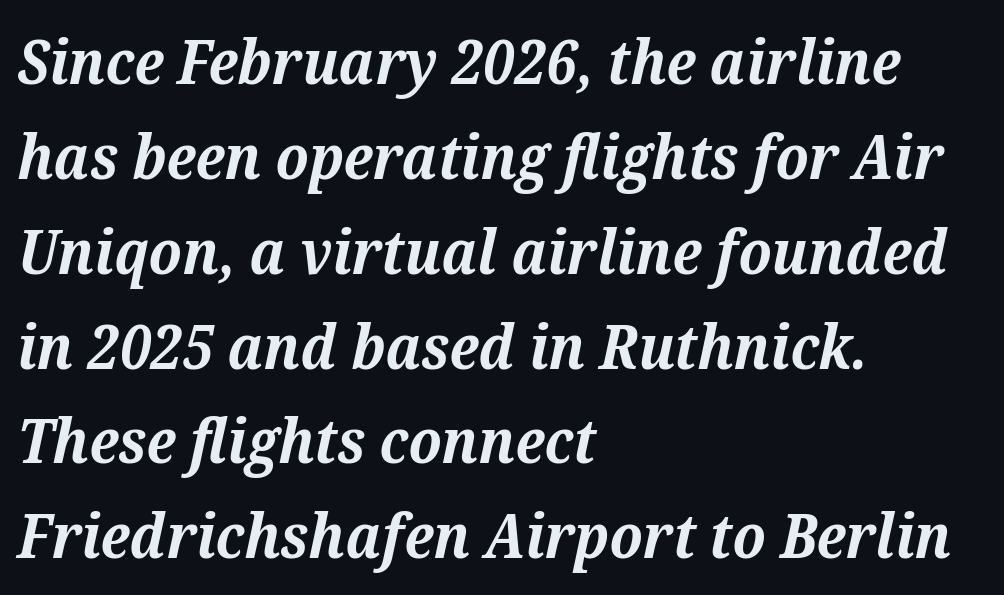
{"serif": "yes", "italic": "yes", "lean": "right", "slant_degrees": 12, "bold": "yes", "weight": "bold", "width": "normal", "stroke_contrast": "medium", "x_height": "medium", "monospaced": "no", "underline": "no", "align": "left", "line_spacing": "normal", "line_spacing_ratio": 1.53, "letter_spacing": "normal", "letter_spacing_em": 0.0, "glyph_px": 62}
